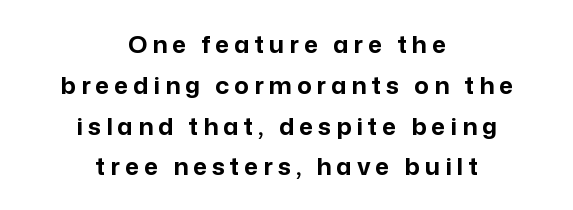
{"italic": "no", "bold": "yes", "underline": "no", "align": "center", "line_spacing": "normal", "line_spacing_ratio": 1.7, "letter_spacing": "wide", "letter_spacing_em": 0.21, "glyph_px": 24}
